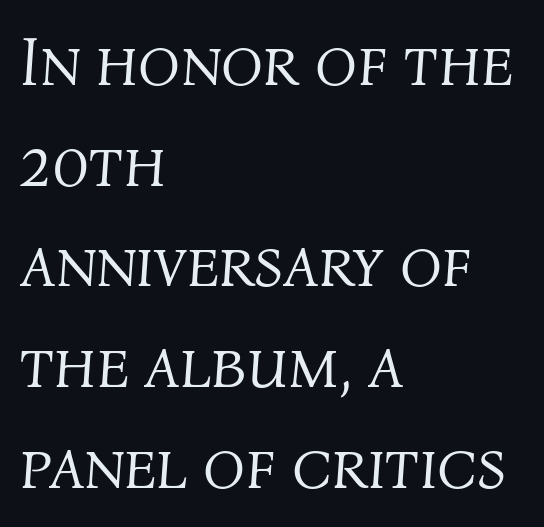
The image shows 69 px light type, italic (leaning right); set left-aligned, normal line spacing (1.46x), normal letter spacing, not underlined; medium stroke contrast and a medium x-height.
